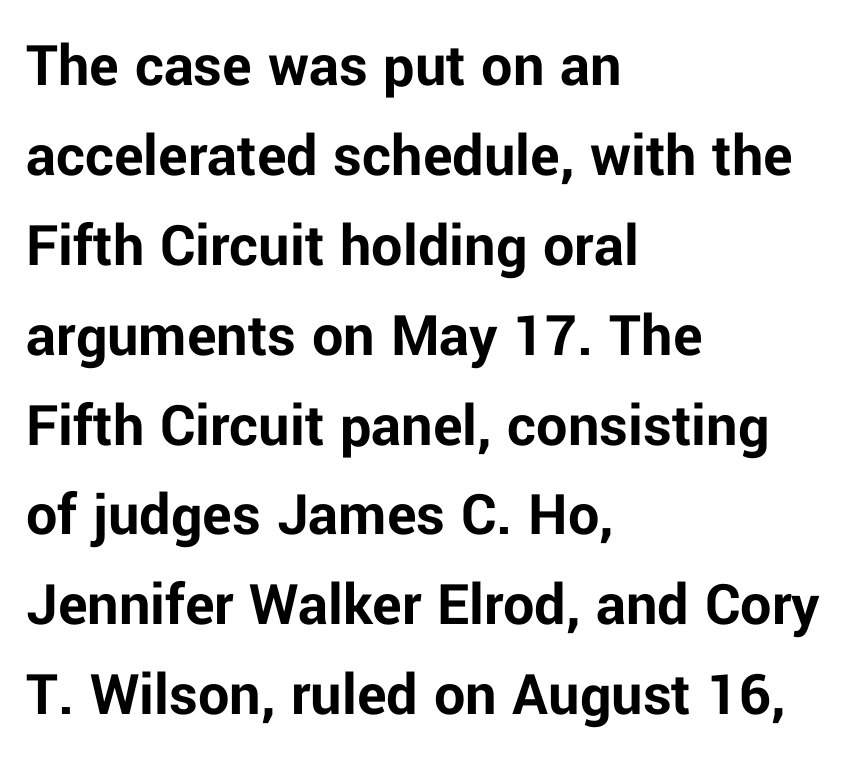
The image shows 62 px bold sans-serif type, upright; set left-aligned, normal line spacing (1.45x), normal letter spacing, not underlined; low stroke contrast and a medium x-height.
